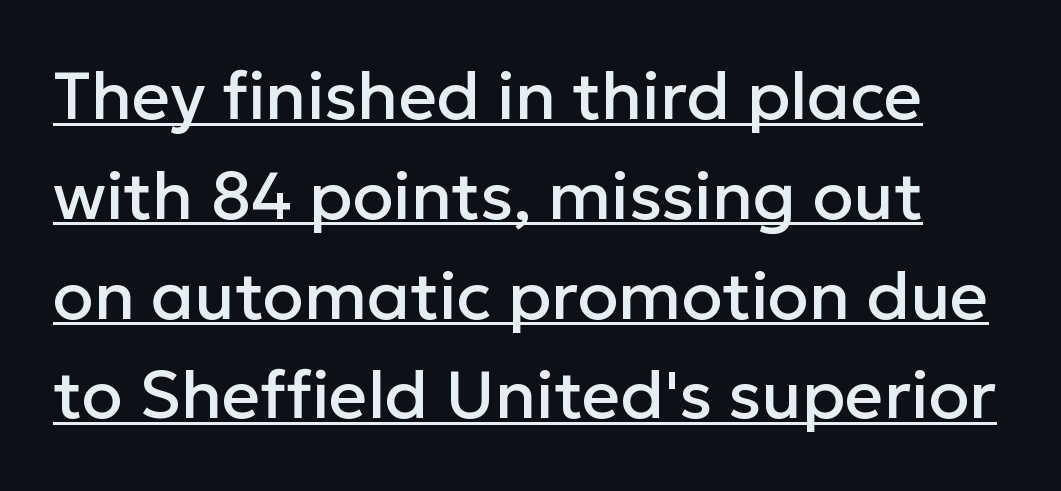
The image shows 67 px sans-serif type, upright; set normal line spacing (1.49x), normal letter spacing, underlined; low stroke contrast and a medium x-height.
